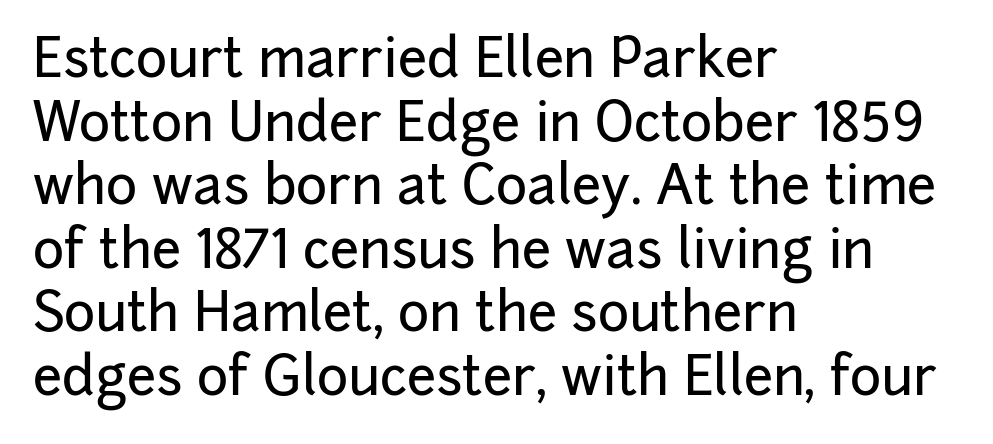
The image shows 53 px sans-serif type, upright; set left-aligned, line spacing 1.2x, normal letter spacing, not underlined; low stroke contrast and a medium x-height.
